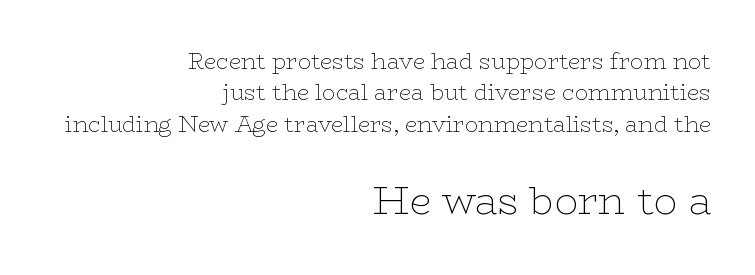
The image shows 39 px thin, wide serif type, upright; set right-aligned, normal line spacing (1.43x), normal letter spacing, not underlined; the second (bottom) block is 1.77x larger; low stroke contrast and a medium x-height.
